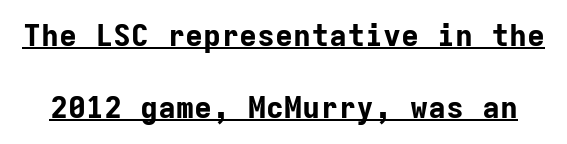
Q: Is the text bold? A: Yes.
Q: Is the text italic (slanted)? A: No, it is upright.
Q: Is the typeface a serif or a sans-serif typeface? A: Sans-serif.
Q: Is the text underlined? A: Yes.
Q: Is the spacing between letters normal or unusually wide? A: Normal.
Q: Is the spacing between lines tight, normal or loose? A: Loose.
Q: Width (condensed, normal, or wide)? A: Normal.
Q: Stroke contrast? A: Low.
Q: x-height? A: Medium.
Q: Monospaced? A: Yes.
